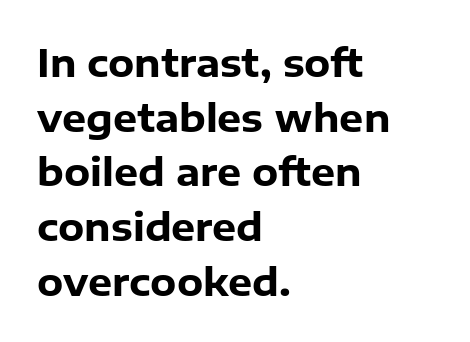
Q: Is the text bold? A: Yes.
Q: Is the text italic (slanted)? A: No, it is upright.
Q: Is the typeface a serif or a sans-serif typeface? A: Sans-serif.
Q: Is the text underlined? A: No.
Q: How is the paragraph aligned? A: Left-aligned.
Q: Is the spacing between letters normal or unusually wide? A: Normal.
Q: Is the spacing between lines tight, normal or loose? A: Normal.
Q: Width (condensed, normal, or wide)? A: Normal.
Q: Stroke contrast? A: Low.
Q: x-height? A: Medium.
Q: Monospaced? A: No.
